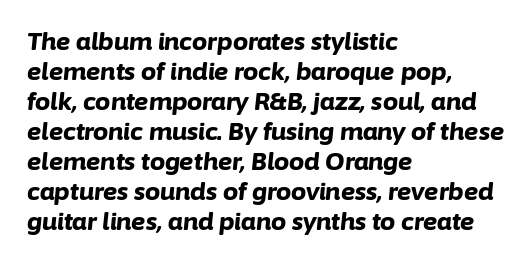
The image shows 24 px bold type, italic (leaning right); set left-aligned, normal line spacing (1.25x), normal letter spacing, not underlined.
